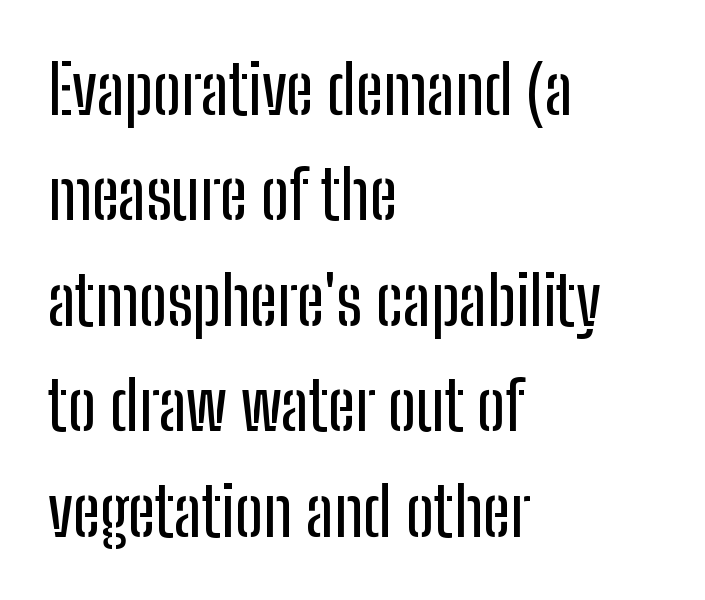
{"serif": "no", "italic": "no", "width": "condensed", "stroke_contrast": "low", "x_height": "medium", "monospaced": "no", "underline": "no", "align": "left", "line_spacing": "normal", "line_spacing_ratio": 1.55, "letter_spacing": "normal", "letter_spacing_em": 0.0, "glyph_px": 68}
